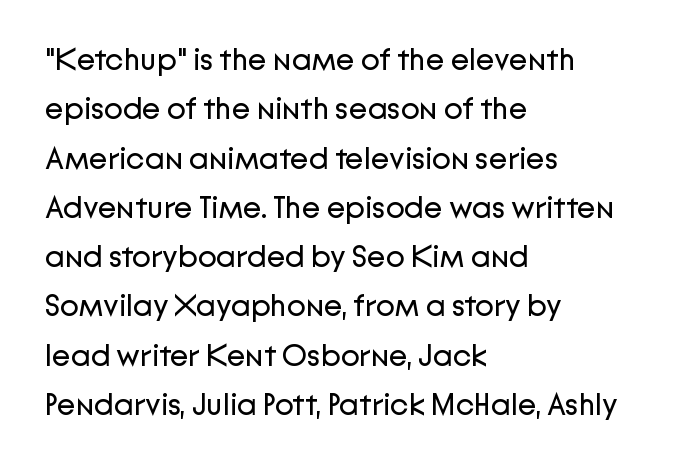
Vertically, the passage feels balanced, rows spaced as you'd expect. The area under the type is left untouched. Weight: in the light-to-regular range. This sample uses a sans-serif face. The passage shown is typed in a proportional face where columns would drift.
